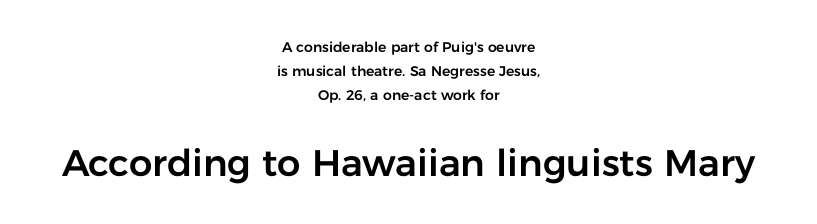
Q: Is the text italic (slanted)? A: No, it is upright.
Q: Is the typeface a serif or a sans-serif typeface? A: Sans-serif.
Q: Is the text underlined? A: No.
Q: How is the paragraph aligned? A: Centered.
Q: Is the spacing between letters normal or unusually wide? A: Normal.
Q: Which block of text is set in a larger size, the first (top) or the second (bottom)? A: The second (bottom) one.
Q: Width (condensed, normal, or wide)? A: Normal.
Q: Stroke contrast? A: Low.
Q: x-height? A: Medium.
Q: Monospaced? A: No.
